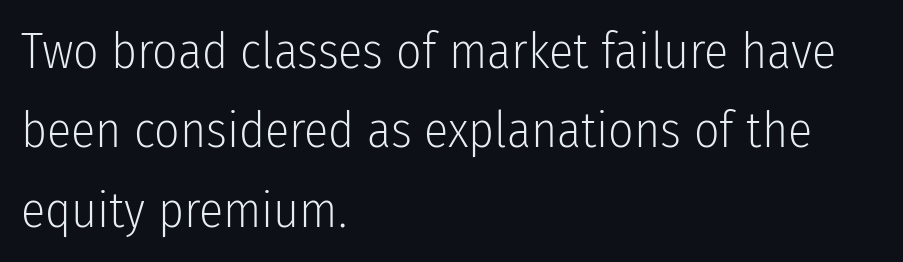
Quick note: interline space is typical. Vertical strokes here are truly vertical. Letters rest on an invisible, unmarked baseline. This sample uses plain, unmodified letter spacing. No heavy texture on the line: the type isn't bold. The passage shown is typeset with a sans-serif family.
